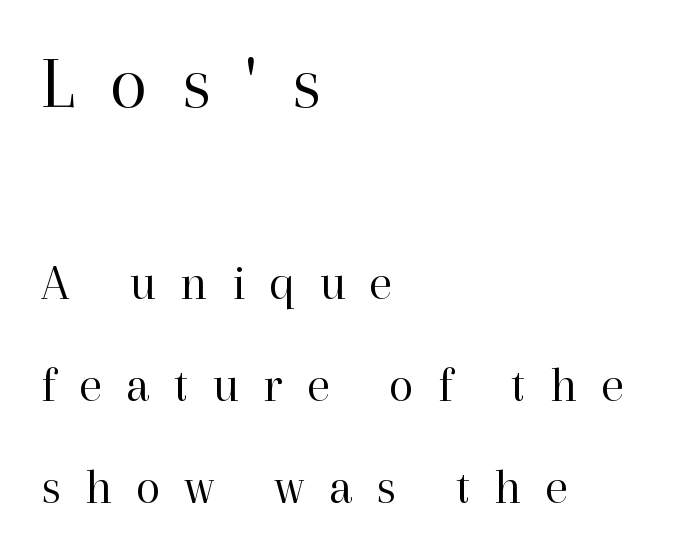
Q: Is the text bold? A: No.
Q: Is the text italic (slanted)? A: No, it is upright.
Q: Is the typeface a serif or a sans-serif typeface? A: Serif.
Q: Is the text underlined? A: No.
Q: How is the paragraph aligned? A: Left-aligned.
Q: Is the spacing between letters normal or unusually wide? A: Unusually wide.
Q: Is the spacing between lines tight, normal or loose? A: Loose.
Q: Which block of text is set in a larger size, the first (top) or the second (bottom)? A: The first (top) one.
Q: Width (condensed, normal, or wide)? A: Normal.
Q: Stroke contrast? A: High.
Q: x-height? A: Medium.
Q: Monospaced? A: No.
